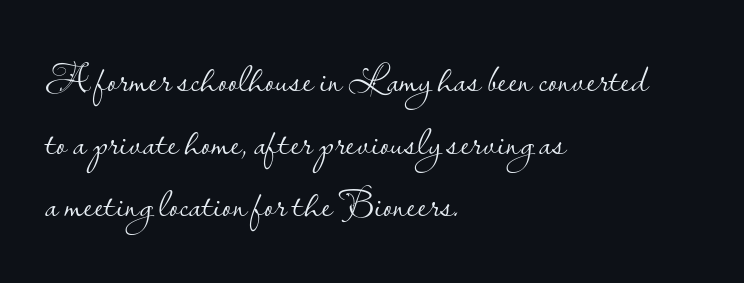
Q: Is the text bold? A: No.
Q: Is the text italic (slanted)? A: Yes.
Q: Is the typeface a serif or a sans-serif typeface? A: Sans-serif.
Q: Is the text underlined? A: No.
Q: How is the paragraph aligned? A: Left-aligned.
Q: Is the spacing between letters normal or unusually wide? A: Normal.
Q: Is the spacing between lines tight, normal or loose? A: Normal.
Q: Width (condensed, normal, or wide)? A: Normal.
Q: Stroke contrast? A: Low.
Q: x-height? A: Small.
Q: Monospaced? A: No.
